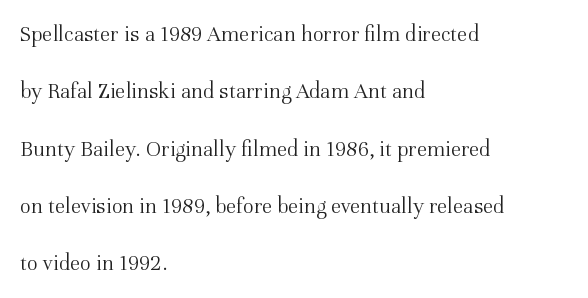
{"italic": "no", "bold": "no", "underline": "no", "align": "left", "line_spacing": "loose", "line_spacing_ratio": 2.49, "letter_spacing": "normal", "letter_spacing_em": 0.0, "glyph_px": 23}
